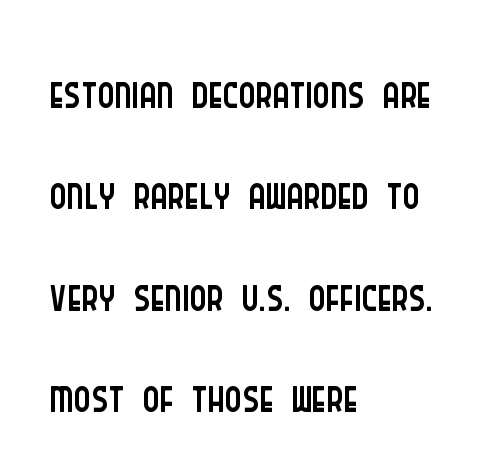
{"serif": "no", "italic": "no", "bold": "no", "weight": "light", "width": "condensed", "stroke_contrast": "low", "x_height": "large", "monospaced": "no", "underline": "no", "align": "left", "line_spacing": "normal", "line_spacing_ratio": 1.56, "letter_spacing": "normal", "letter_spacing_em": 0.0, "glyph_px": 65}
